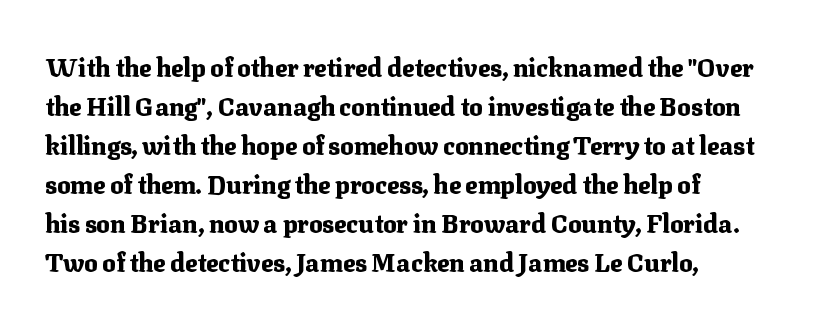
Q: Is the text bold? A: Yes.
Q: Is the text italic (slanted)? A: No, it is upright.
Q: Is the text underlined? A: No.
Q: How is the paragraph aligned? A: Left-aligned.
Q: Is the spacing between letters normal or unusually wide? A: Normal.
Q: Is the spacing between lines tight, normal or loose? A: Normal.
